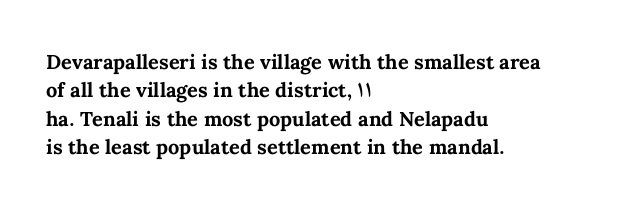
Has an underline been added? It has not. Here the glyphs are tracked normally, forming tight word shapes. Compared with typical paragraphs, the rows here are spaced about the same. The characters look thick and weighty, a clear bold.
